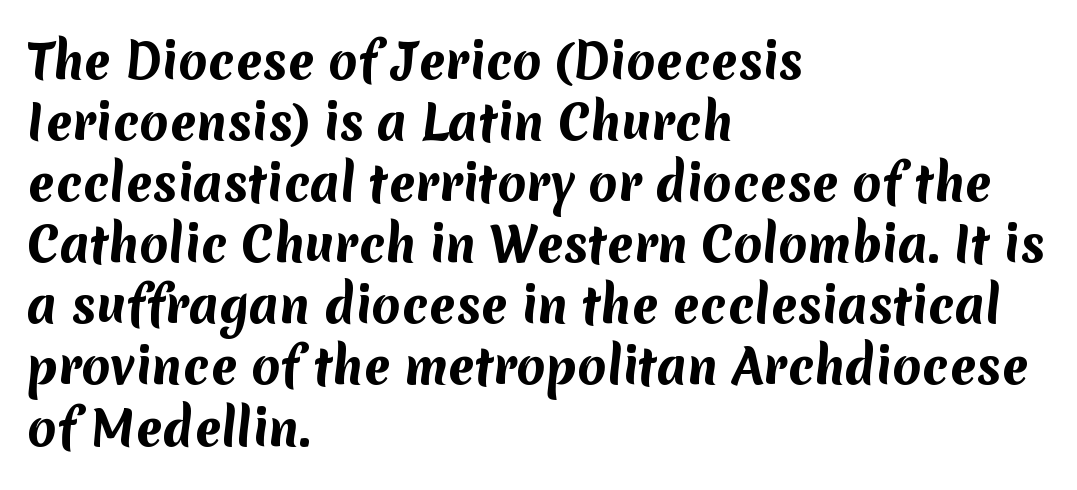
How would I describe the line gaps? Plain and ordinary. The characters display no serif detailing; their extremities are plain. Just letters on the line, the space beneath them empty. Note the varied advance widths — an 'i' is clearly narrower than an 'm'. Pretty heavy lettering here — definitely bold. This rendering leaves character spacing at its baseline value.
